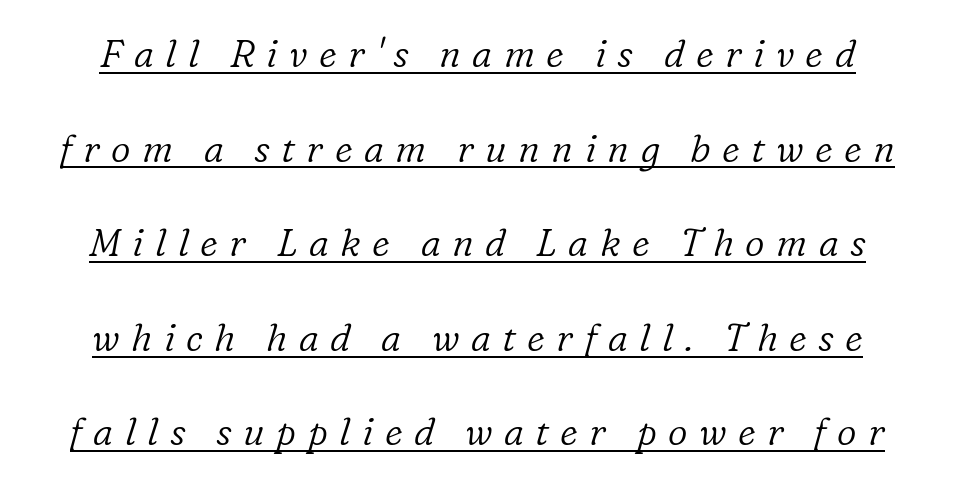
Q: Is the text bold? A: No.
Q: Is the text italic (slanted)? A: Yes, it leans right by about 16 degrees.
Q: Is the typeface a serif or a sans-serif typeface? A: Serif.
Q: Is the text underlined? A: Yes.
Q: Is the spacing between letters normal or unusually wide? A: Unusually wide.
Q: Is the spacing between lines tight, normal or loose? A: Loose.
Q: Width (condensed, normal, or wide)? A: Normal.
Q: Stroke contrast? A: Low.
Q: x-height? A: Medium.
Q: Monospaced? A: No.
